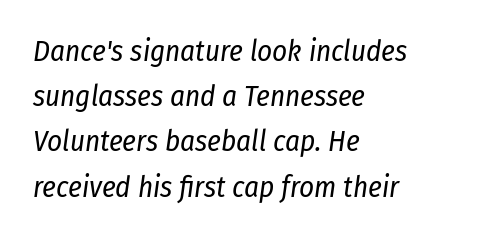
{"italic": "yes", "lean": "right", "slant_degrees": 8, "bold": "no", "weight": "regular", "width": "condensed", "stroke_contrast": "low", "x_height": "medium", "monospaced": "no", "underline": "no", "align": "left", "line_spacing": "normal", "line_spacing_ratio": 1.56, "letter_spacing": "normal", "letter_spacing_em": 0.0, "glyph_px": 29}
